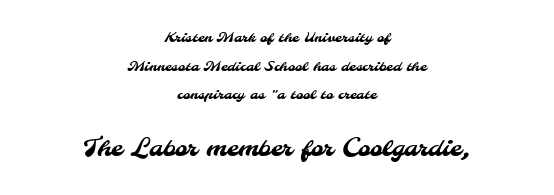
Q: Is the text underlined? A: No.
Q: How is the paragraph aligned? A: Centered.
Q: Is the spacing between letters normal or unusually wide? A: Normal.
Q: Is the spacing between lines tight, normal or loose? A: Loose.
Q: Which block of text is set in a larger size, the first (top) or the second (bottom)? A: The second (bottom) one.
